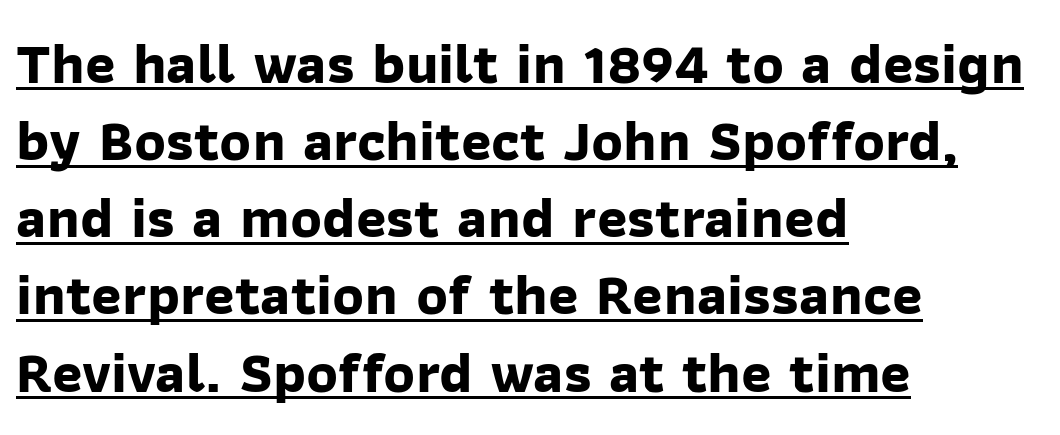
Q: Is the text bold? A: Yes.
Q: Is the typeface a serif or a sans-serif typeface? A: Sans-serif.
Q: Is the text underlined? A: Yes.
Q: How is the paragraph aligned? A: Left-aligned.
Q: Is the spacing between letters normal or unusually wide? A: Normal.
Q: Is the spacing between lines tight, normal or loose? A: Normal.
Q: Width (condensed, normal, or wide)? A: Normal.
Q: Stroke contrast? A: Low.
Q: x-height? A: Medium.
Q: Monospaced? A: No.
